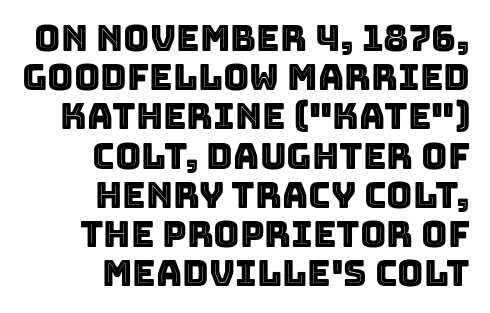
The passage shown is typed in a proportional face where columns would drift. The line-height multiplier appears low, near solid setting. You could call the tracking neutral — neither tight nor loose. The font's upright variant was chosen for this text. Quick note: underline off.
